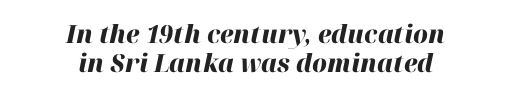
{"italic": "yes", "lean": "right", "slant_degrees": 12, "bold": "yes", "underline": "no", "align": "center", "line_spacing_ratio": 1.16, "letter_spacing": "normal", "letter_spacing_em": 0.0, "glyph_px": 25}
